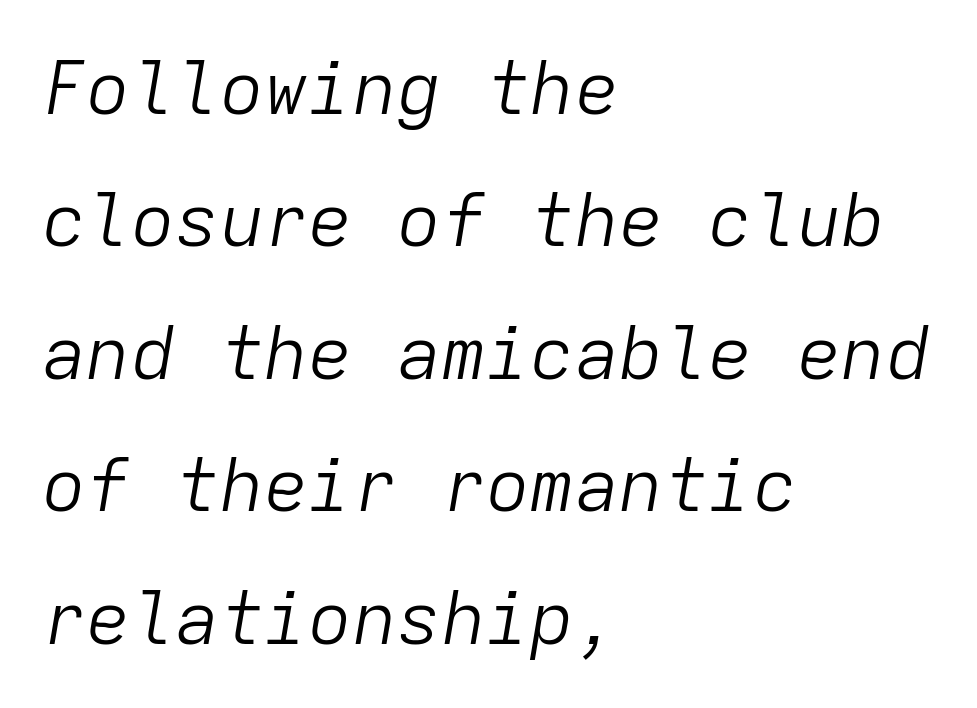
{"italic": "yes", "lean": "right", "slant_degrees": 9, "bold": "no", "weight": "light", "width": "normal", "stroke_contrast": "low", "x_height": "medium", "monospaced": "yes", "underline": "no", "align": "left", "line_spacing_ratio": 1.79, "letter_spacing": "normal", "letter_spacing_em": 0.0, "glyph_px": 74}
